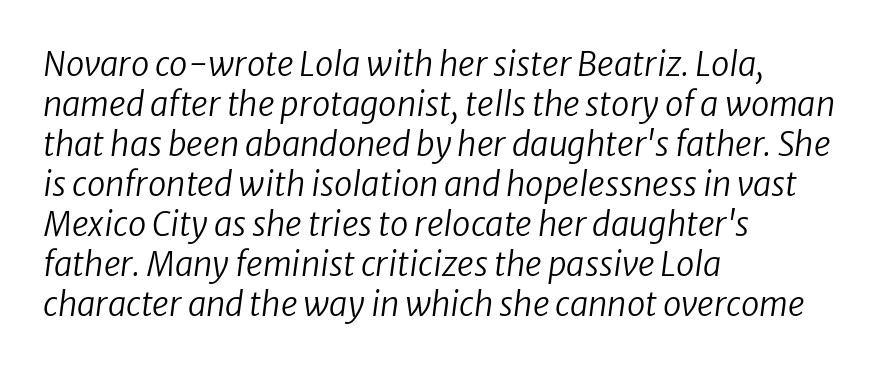
The image shows 33 px regular-weight type, italic (leaning right); set left-aligned, line spacing 1.21x, normal letter spacing, not underlined; low stroke contrast and a medium x-height.
